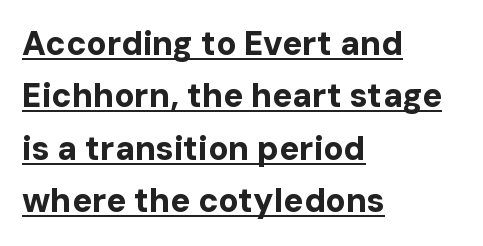
Layout note: lines flush left. This is the regular roman posture of the typeface. What stands out about the letter spacing? Nothing — it is the standard amount. What kind of face is this? One without serifs — a sans.
